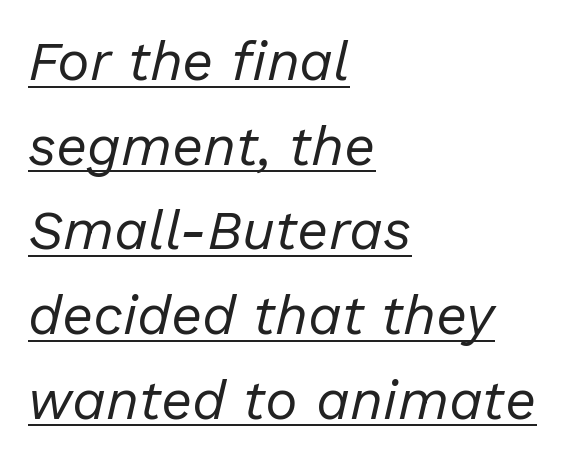
{"italic": "yes", "lean": "right", "slant_degrees": 13, "bold": "no", "weight": "regular", "width": "normal", "stroke_contrast": "low", "x_height": "medium", "monospaced": "no", "underline": "yes", "align": "left", "line_spacing": "normal", "line_spacing_ratio": 1.54, "letter_spacing": "normal", "letter_spacing_em": 0.0, "glyph_px": 55}
